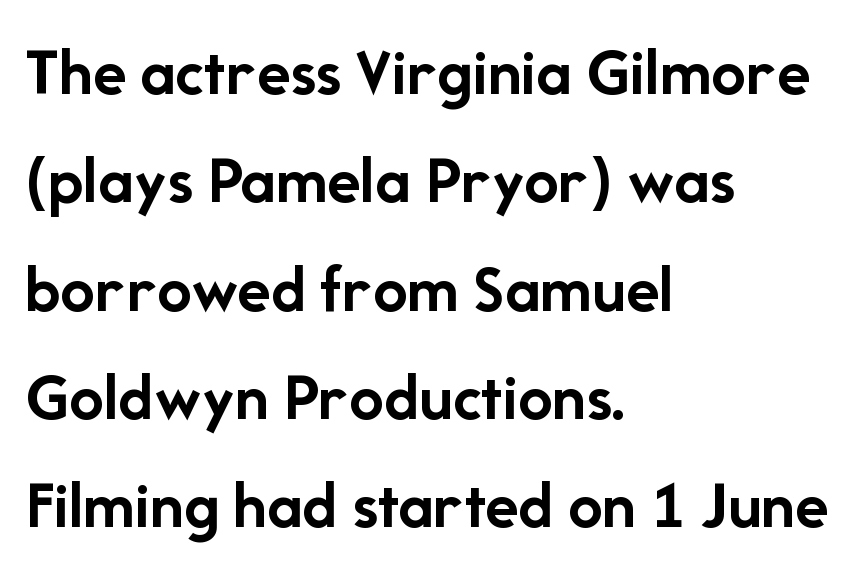
{"serif": "no", "italic": "no", "bold": "yes", "weight": "semibold", "width": "normal", "stroke_contrast": "low", "x_height": "medium", "monospaced": "no", "underline": "no", "align": "left", "line_spacing": "normal", "line_spacing_ratio": 1.57, "letter_spacing": "normal", "letter_spacing_em": 0.0, "glyph_px": 69}
